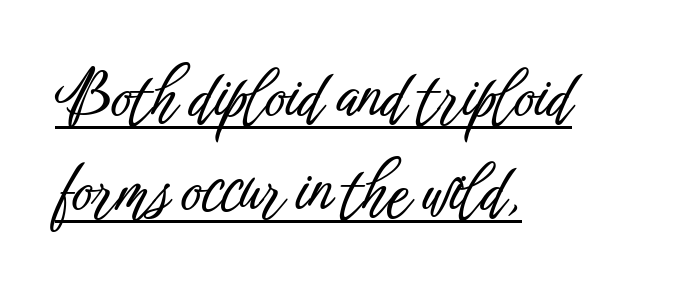
Spacing verdict: proportional, widths tailored to each character. The specimen includes a rule beneath the text block's lines. Short note: letters normally spaced. This sample keeps an unexceptional amount of space between lines.
